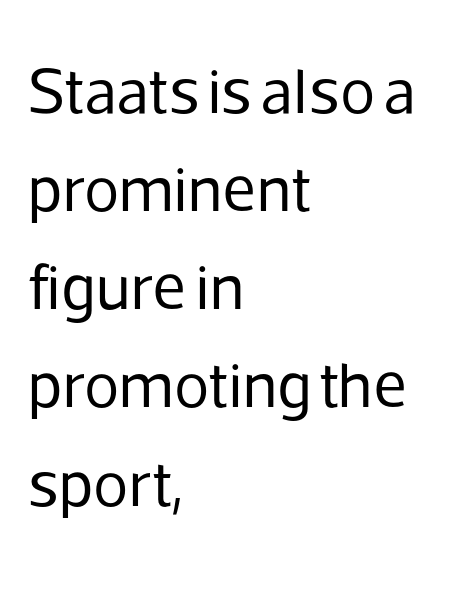
Q: Is the text bold? A: No.
Q: Is the text italic (slanted)? A: No, it is upright.
Q: Is the typeface a serif or a sans-serif typeface? A: Sans-serif.
Q: Is the text underlined? A: No.
Q: How is the paragraph aligned? A: Left-aligned.
Q: Is the spacing between letters normal or unusually wide? A: Normal.
Q: Is the spacing between lines tight, normal or loose? A: Normal.
Q: Width (condensed, normal, or wide)? A: Normal.
Q: Stroke contrast? A: Low.
Q: x-height? A: Medium.
Q: Monospaced? A: No.
